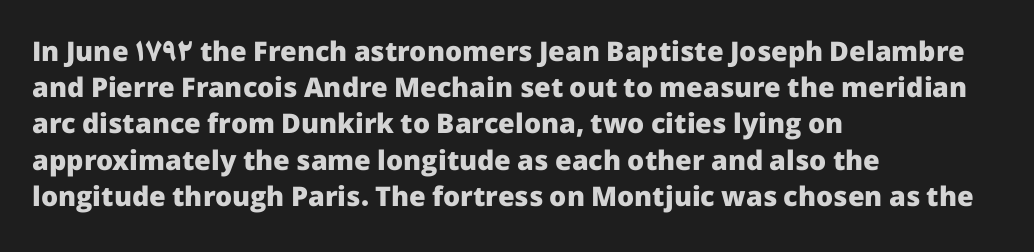
Does the weight exceed regular? Yes, all the way to bold. Inter-character spacing is left at the font's built-in metrics. If you drew a ruler down the left edge, every line would touch it. Only glyphs here, with clear space below each row. This sample keeps an unexceptional amount of space between lines.
